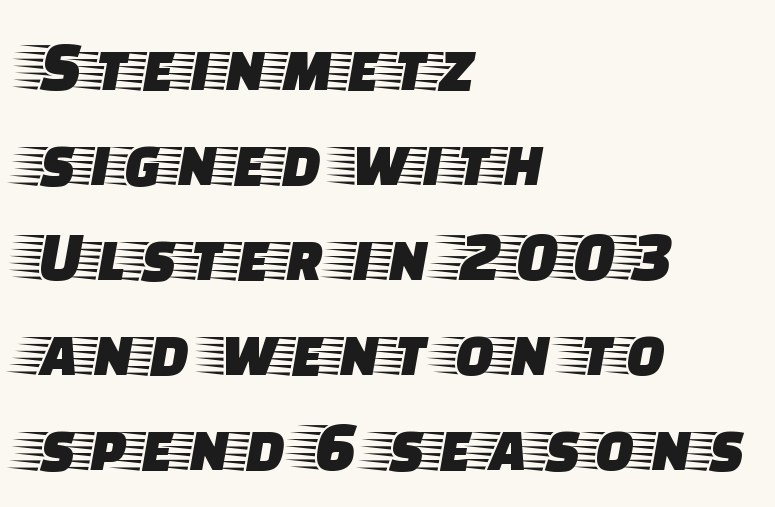
{"serif": "yes", "width": "wide", "stroke_contrast": "low", "x_height": "large", "monospaced": "no", "underline": "no", "align": "left", "line_spacing": "normal", "line_spacing_ratio": 1.3, "letter_spacing": "normal", "letter_spacing_em": 0.0, "glyph_px": 73}
